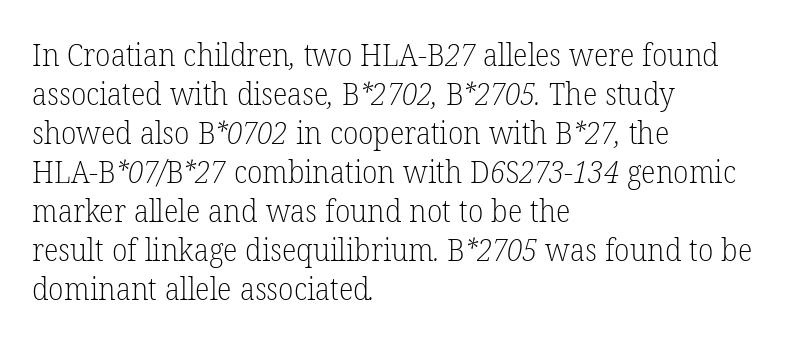
{"serif": "yes", "bold": "no", "weight": "light", "width": "normal", "stroke_contrast": "low", "x_height": "medium", "monospaced": "no", "underline": "no", "align": "left", "line_spacing": "normal", "line_spacing_ratio": 1.26, "letter_spacing": "normal", "letter_spacing_em": 0.0, "glyph_px": 31}
